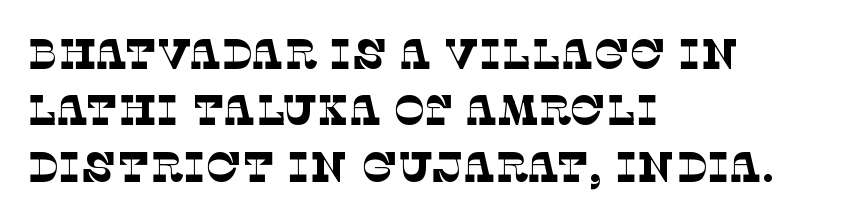
Q: Is the text bold? A: No.
Q: Is the typeface a serif or a sans-serif typeface? A: Serif.
Q: Is the text underlined? A: No.
Q: How is the paragraph aligned? A: Left-aligned.
Q: Is the spacing between letters normal or unusually wide? A: Normal.
Q: Is the spacing between lines tight, normal or loose? A: Normal.
Q: Width (condensed, normal, or wide)? A: Normal.
Q: Stroke contrast? A: Low.
Q: x-height? A: Large.
Q: Monospaced? A: No.
